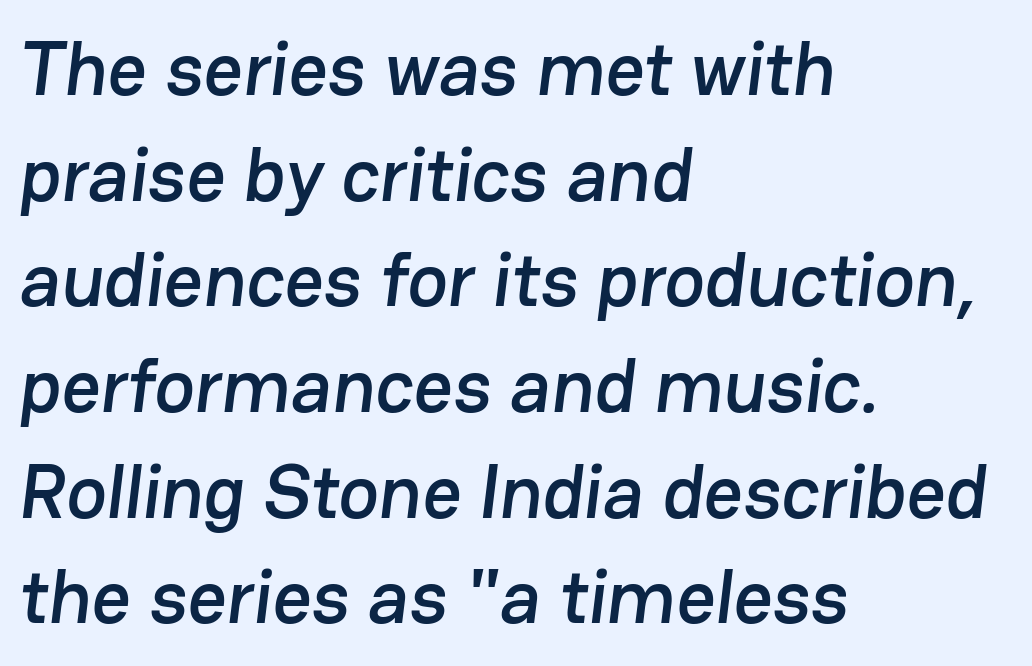
The image shows 76 px sans-serif type; set left-aligned, normal line spacing (1.39x), normal letter spacing, not underlined; low stroke contrast and a medium x-height.
